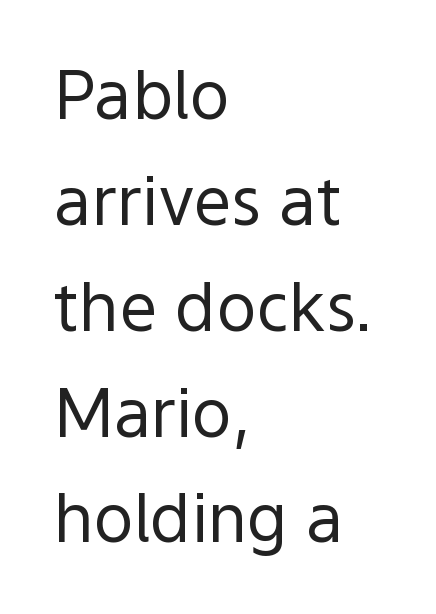
The image shows 67 px regular-weight sans-serif type, upright; set left-aligned, normal line spacing (1.58x), normal letter spacing, not underlined; a medium x-height.
